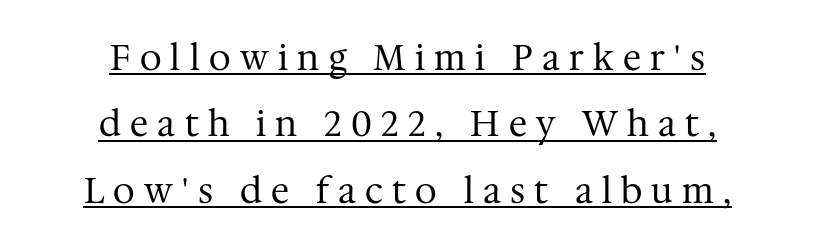
Vertical strokes here are truly vertical. Substantial extra tracking has been applied to these lines. A typographer would call this underscored text. Think of a printed novel: that variable character pitch is what you see here.
